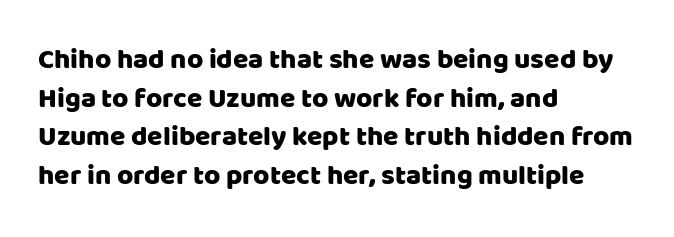
Horizontal alignment here is leftward, the default for most running prose. The lettering holds an erect, upright posture throughout. The gap between lines stays unmarked. The vertical gap from one line to the next is medium.
